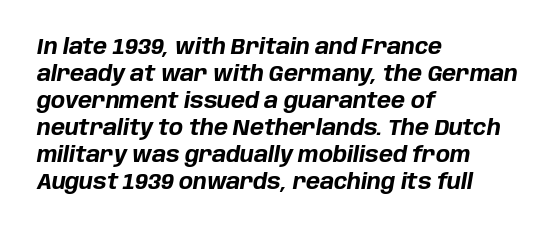
Q: Is the text bold? A: Yes.
Q: Is the text italic (slanted)? A: Yes, it leans right by about 10 degrees.
Q: Is the text underlined? A: No.
Q: How is the paragraph aligned? A: Left-aligned.
Q: Is the spacing between letters normal or unusually wide? A: Normal.
Q: Is the spacing between lines tight, normal or loose? A: Normal.
